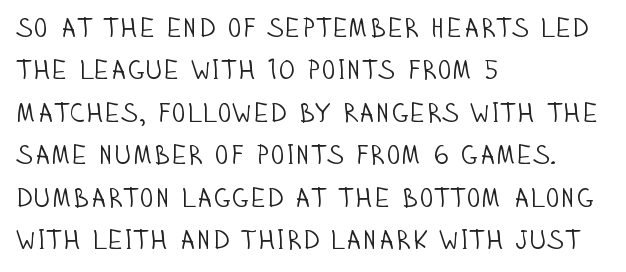
{"italic": "no", "bold": "no", "underline": "no", "align": "left", "line_spacing": "normal", "line_spacing_ratio": 1.57, "letter_spacing": "normal", "letter_spacing_em": 0.0, "glyph_px": 27}
